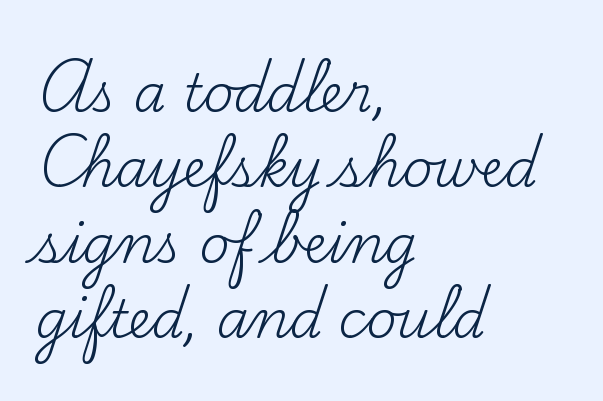
Q: Is the text bold? A: No.
Q: Is the text italic (slanted)? A: Yes.
Q: Is the typeface a serif or a sans-serif typeface? A: Serif.
Q: Is the text underlined? A: No.
Q: How is the paragraph aligned? A: Left-aligned.
Q: Is the spacing between letters normal or unusually wide? A: Normal.
Q: Is the spacing between lines tight, normal or loose? A: Normal.
Q: Width (condensed, normal, or wide)? A: Normal.
Q: Stroke contrast? A: Medium.
Q: x-height? A: Small.
Q: Monospaced? A: No.
